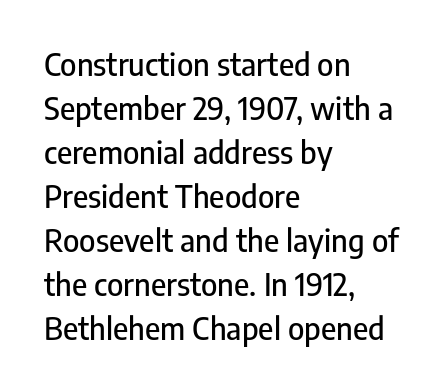
The image shows 31 px condensed sans-serif type, upright; set left-aligned, normal line spacing (1.42x), normal letter spacing, not underlined; low stroke contrast and a medium x-height.
